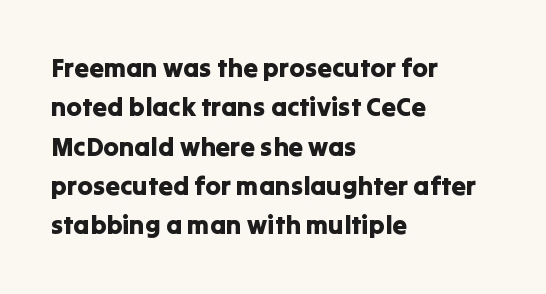
This rendering features lettering with no underline. Every row of glyphs begins at an identical x-position on the left. The leading is moderate, giving the passage an even texture. When letters stand straight like this, we call the style roman or upright.
